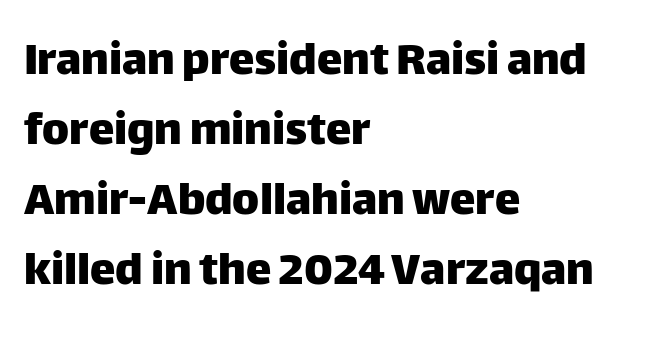
The rendering uses natural spacing where letterforms have individual widths. Nope, not italic — everything's standing straight. Notice how the passage keeps a crisp vertical edge on the left only. The letters sit at their default tracking, neither squeezed nor spread. Beneath every word, the page is bare.
